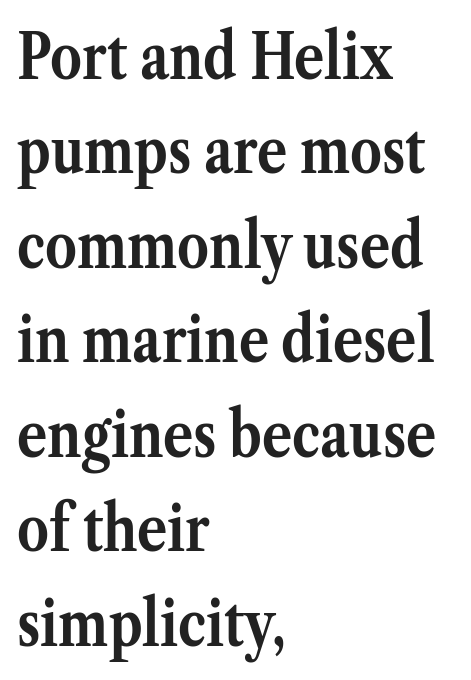
Q: Is the text bold? A: Yes.
Q: Is the text italic (slanted)? A: No, it is upright.
Q: Is the typeface a serif or a sans-serif typeface? A: Serif.
Q: Is the text underlined? A: No.
Q: How is the paragraph aligned? A: Left-aligned.
Q: Is the spacing between letters normal or unusually wide? A: Normal.
Q: Is the spacing between lines tight, normal or loose? A: Normal.
Q: Width (condensed, normal, or wide)? A: Normal.
Q: Stroke contrast? A: Medium.
Q: x-height? A: Medium.
Q: Monospaced? A: No.
